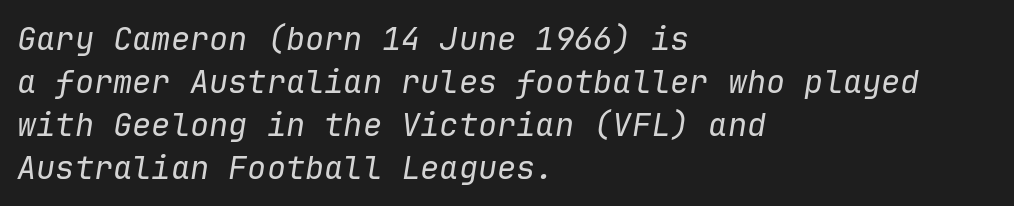
{"italic": "yes", "lean": "right", "slant_degrees": 9, "bold": "no", "weight": "regular", "width": "normal", "stroke_contrast": "low", "x_height": "medium", "monospaced": "yes", "underline": "no", "align": "left", "line_spacing": "normal", "line_spacing_ratio": 1.34, "letter_spacing": "normal", "letter_spacing_em": 0.0, "glyph_px": 32}
